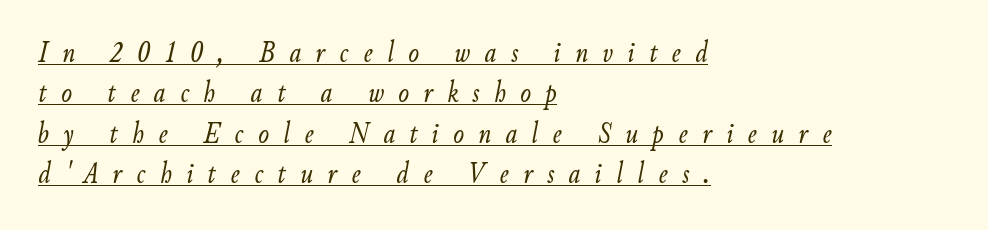
The image shows 32 px light, condensed type, italic (leaning right); set left-aligned, normal line spacing (1.26x), unusually wide letter spacing (+0.45 em), underlined; low stroke contrast and a small x-height.
